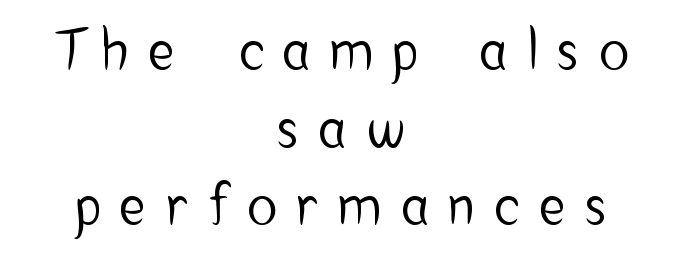
{"serif": "no", "italic": "no", "width": "condensed", "stroke_contrast": "low", "x_height": "medium", "monospaced": "no", "underline": "no", "align": "center", "line_spacing": "normal", "line_spacing_ratio": 1.41, "letter_spacing": "wide", "letter_spacing_em": 0.38, "glyph_px": 55}
